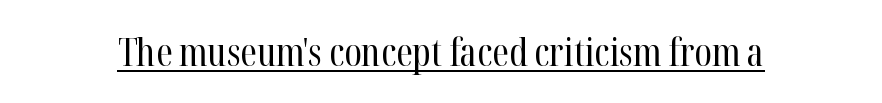
{"serif": "yes", "italic": "no", "bold": "no", "weight": "regular", "width": "condensed", "stroke_contrast": "high", "x_height": "medium", "monospaced": "no", "underline": "yes", "letter_spacing": "normal", "letter_spacing_em": 0.0, "glyph_px": 38}
